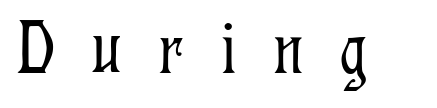
{"serif": "yes", "italic": "no", "bold": "no", "weight": "light", "width": "condensed", "stroke_contrast": "low", "x_height": "medium", "monospaced": "no", "underline": "no", "letter_spacing": "wide", "letter_spacing_em": 0.48, "glyph_px": 76}
